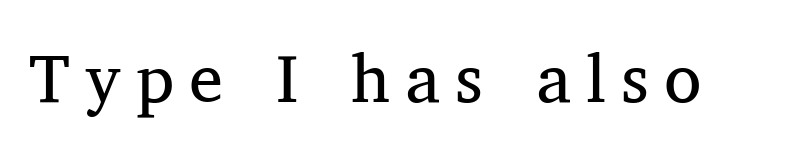
{"serif": "yes", "italic": "no", "bold": "no", "weight": "regular", "width": "normal", "stroke_contrast": "medium", "x_height": "medium", "monospaced": "no", "underline": "no", "letter_spacing": "wide", "letter_spacing_em": 0.22, "glyph_px": 68}
